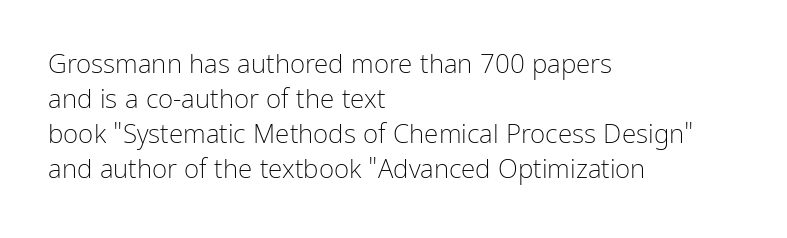
Q: Is the text bold? A: No.
Q: Is the text italic (slanted)? A: No, it is upright.
Q: Is the text underlined? A: No.
Q: How is the paragraph aligned? A: Left-aligned.
Q: Is the spacing between letters normal or unusually wide? A: Normal.
Q: Is the spacing between lines tight, normal or loose? A: Normal.
